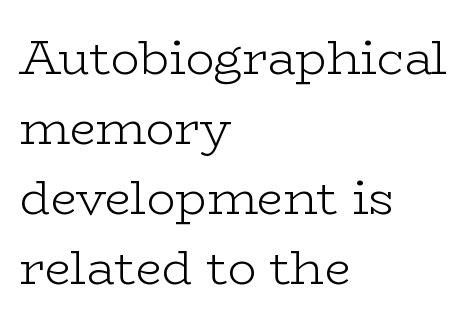
What stands out about the letter spacing? Nothing — it is the standard amount. These lines sit exactly where default settings would place them. Where is the straight margin? On the left. The foot of each line stays bare and open. You could not count columns in this text — the font is proportionally spaced.
